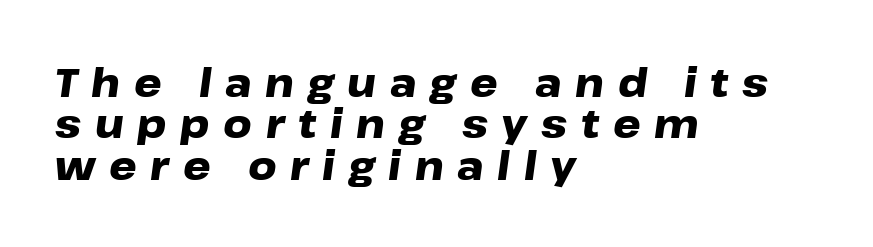
You could barely slide anything between these rows. Caption: multi-line text, flush left, ragged right. You'd pick this weight for a headline — it's a proper bold. Would a proofreader flag this as italicized? Yes. Think of a printed novel: that variable character pitch is what you see here.
